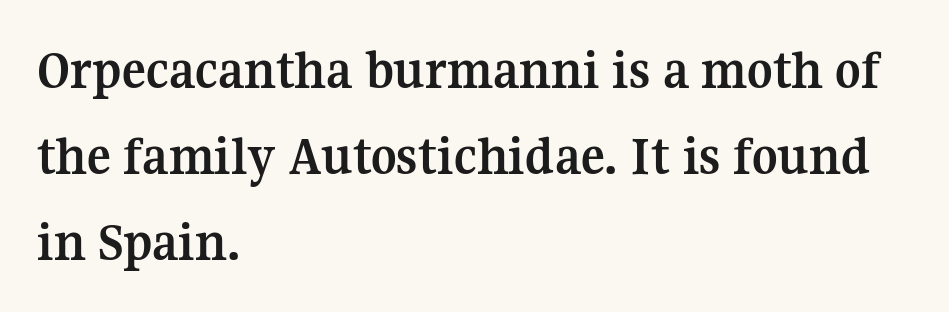
These lines carry a lot of weight — the face is fully bold. A typesetter would call this proportional, since set widths differ per character. The foot of each line stays bare and open. Is the block centered? No — it sits flush against the left margin.
